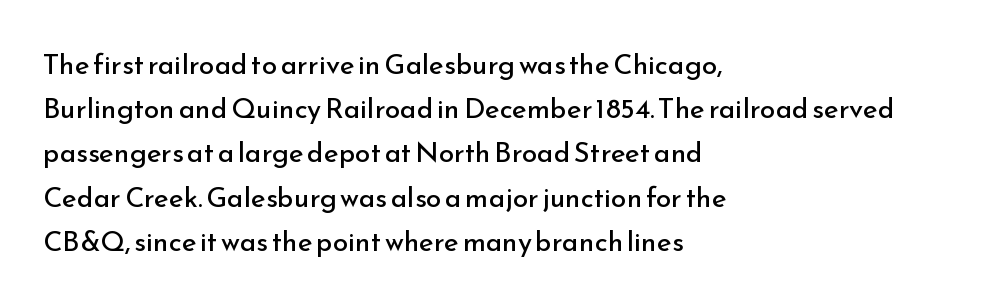
The image shows 28 px regular-weight sans-serif type, upright; set left-aligned, normal line spacing (1.58x), normal letter spacing, not underlined; low stroke contrast and a small x-height.
